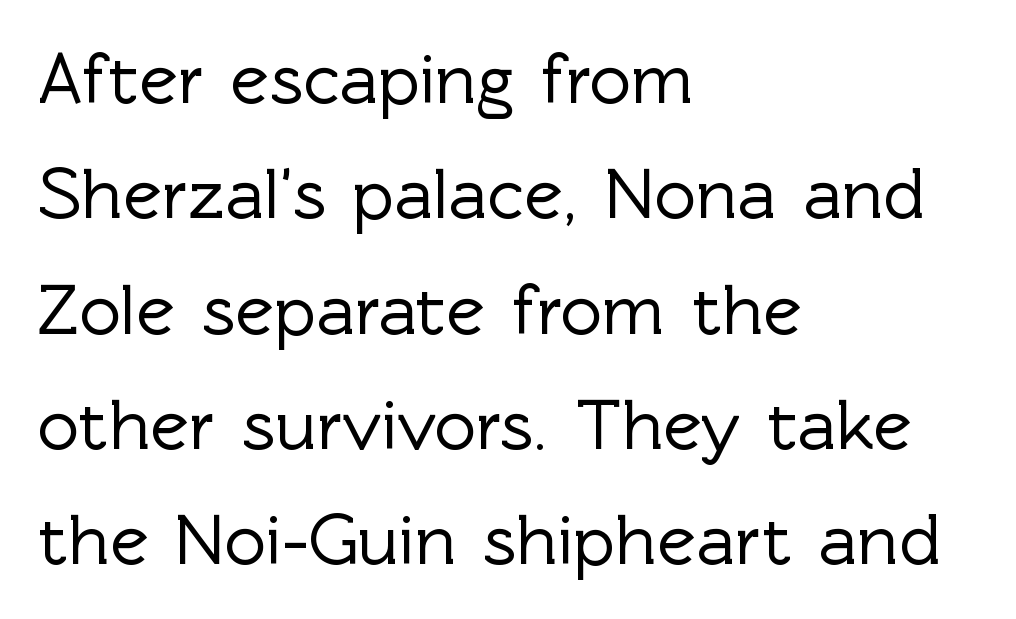
The image shows 73 px sans-serif type, upright; set left-aligned, normal line spacing (1.58x), normal letter spacing, not underlined; a medium x-height.
